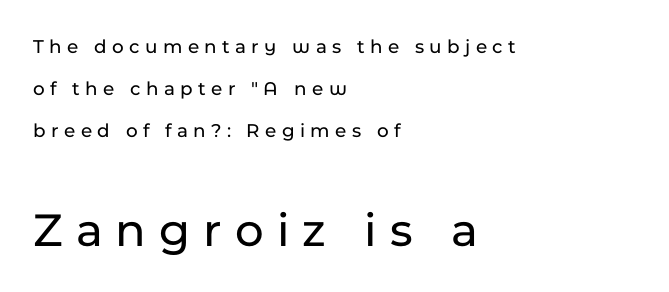
The image shows 49 px sans-serif type, upright; set left-aligned, loose line spacing (2.09x), unusually wide letter spacing (+0.27 em), not underlined; the second (bottom) block is 2.45x larger; low stroke contrast and a medium x-height.
